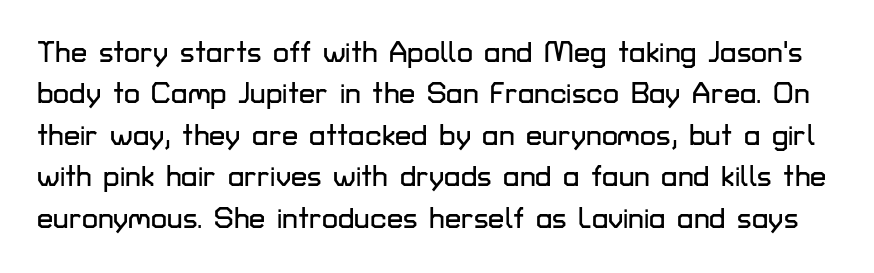
Does the lettering tilt? It doesn't — this is upright. Tracking value appears to be zero — textbook default spacing. These lines are rendered in a variable-pitch font. Baseline-to-baseline distance is the conventional proportion of letter height.
